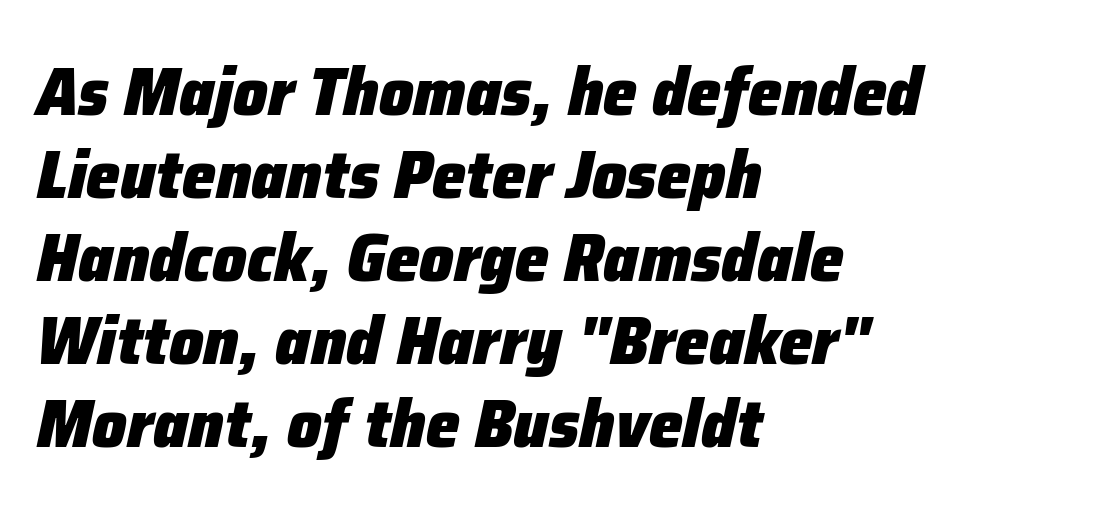
{"italic": "yes", "lean": "right", "slant_degrees": 12, "bold": "yes", "weight": "heavy", "width": "normal", "stroke_contrast": "low", "x_height": "medium", "monospaced": "no", "underline": "no", "align": "left", "line_spacing_ratio": 1.22, "letter_spacing": "normal", "letter_spacing_em": 0.0, "glyph_px": 68}
